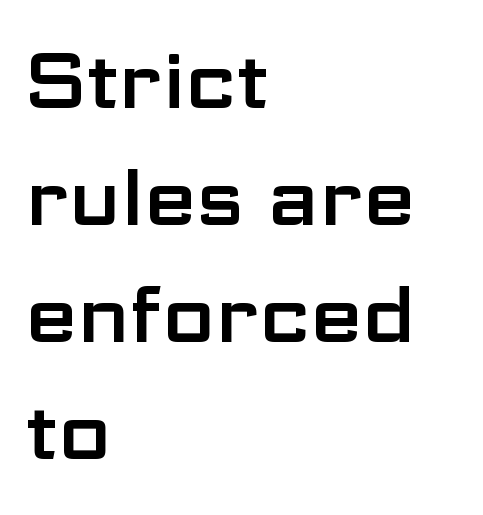
Q: Is the text italic (slanted)? A: No, it is upright.
Q: Is the typeface a serif or a sans-serif typeface? A: Sans-serif.
Q: Is the text underlined? A: No.
Q: How is the paragraph aligned? A: Left-aligned.
Q: Is the spacing between letters normal or unusually wide? A: Normal.
Q: Is the spacing between lines tight, normal or loose? A: Normal.
Q: Width (condensed, normal, or wide)? A: Wide.
Q: Stroke contrast? A: Low.
Q: x-height? A: Medium.
Q: Monospaced? A: No.
